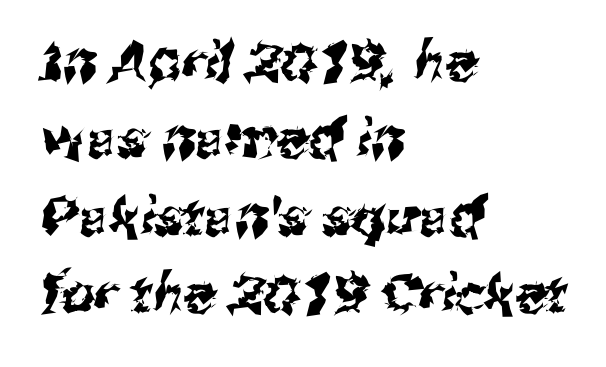
Q: Is the typeface a serif or a sans-serif typeface? A: Sans-serif.
Q: Is the text underlined? A: No.
Q: How is the paragraph aligned? A: Left-aligned.
Q: Is the spacing between letters normal or unusually wide? A: Normal.
Q: Is the spacing between lines tight, normal or loose? A: Normal.
Q: Width (condensed, normal, or wide)? A: Normal.
Q: Stroke contrast? A: Medium.
Q: x-height? A: Medium.
Q: Monospaced? A: No.
